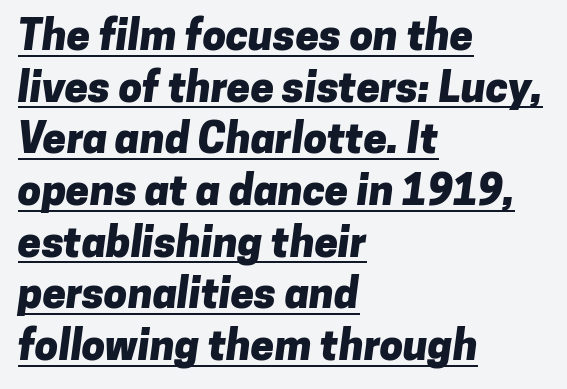
{"serif": "no", "bold": "yes", "weight": "heavy", "width": "normal", "stroke_contrast": "low", "x_height": "medium", "monospaced": "no", "underline": "yes", "align": "left", "line_spacing_ratio": 1.23, "letter_spacing": "normal", "letter_spacing_em": 0.0, "glyph_px": 42}
